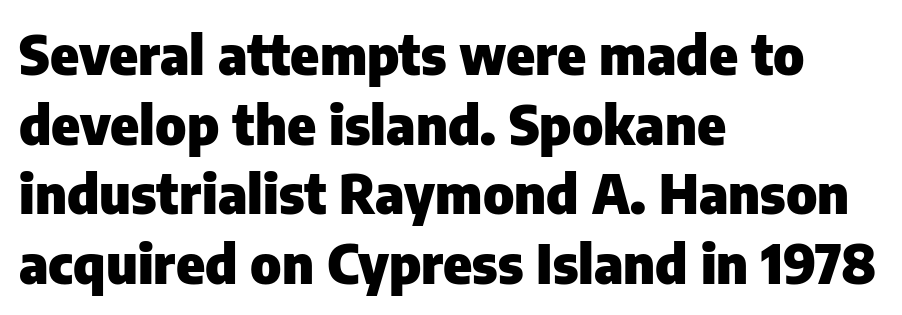
Spacing between characters is what you'd get straight out of the box. If you drew a line through each stem, it would be perfectly vertical. The sample has been set heavy, in full bold. This rendering uses left alignment, leaving the right contour irregular. Leading: standard.
